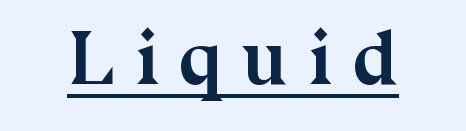
A typesetter would mark this as roman, not italic. Weight check: bold — yes, fully. The lettering is marked with a stroke running underneath it. Is this a sans? No — the strokes have serifs. Look at the tracking — it's clearly loosened, letters drifting apart. Note the varied advance widths — an 'i' is clearly narrower than an 'm'.
